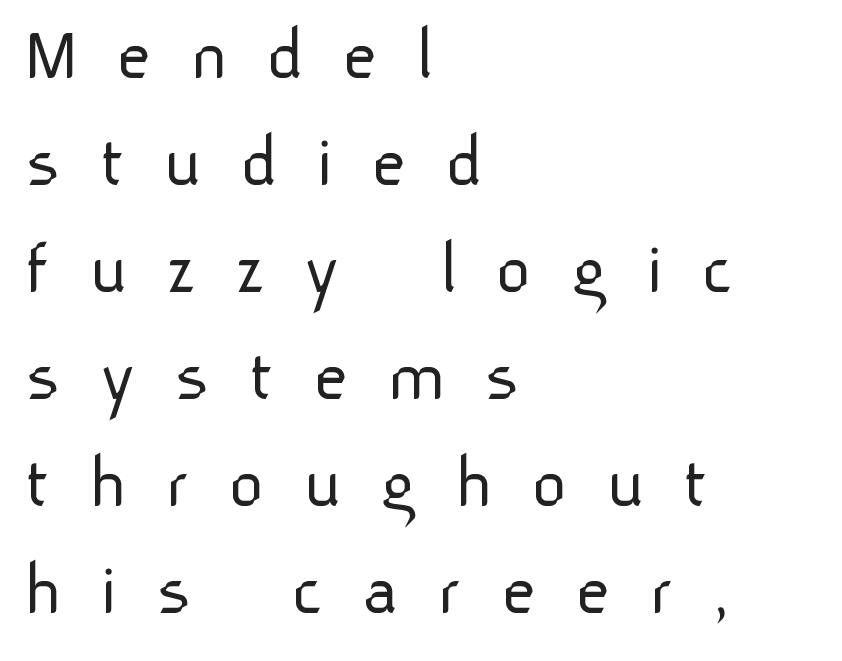
Q: Is the text bold? A: No.
Q: Is the text italic (slanted)? A: No, it is upright.
Q: Is the typeface a serif or a sans-serif typeface? A: Sans-serif.
Q: Is the text underlined? A: No.
Q: How is the paragraph aligned? A: Left-aligned.
Q: Is the spacing between letters normal or unusually wide? A: Unusually wide.
Q: Is the spacing between lines tight, normal or loose? A: Normal.
Q: Width (condensed, normal, or wide)? A: Normal.
Q: Stroke contrast? A: Low.
Q: x-height? A: Medium.
Q: Monospaced? A: No.
